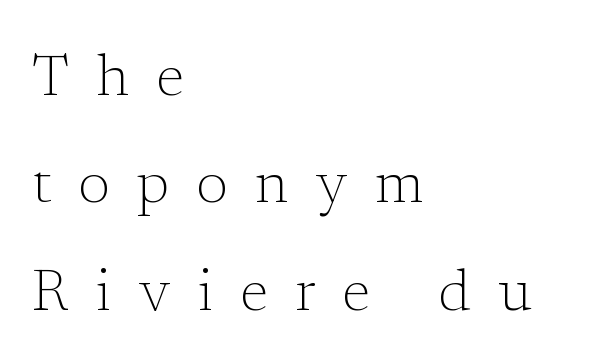
The typeface has the unassuming heft of standard copy or less. The text was rendered using a seriffed face with decorative stroke endings. The face used here is proportionally spaced, like ordinary book or web type. Posture: straight, roman, zero tilt. Horizontal alignment here is leftward, the default for most running prose.
